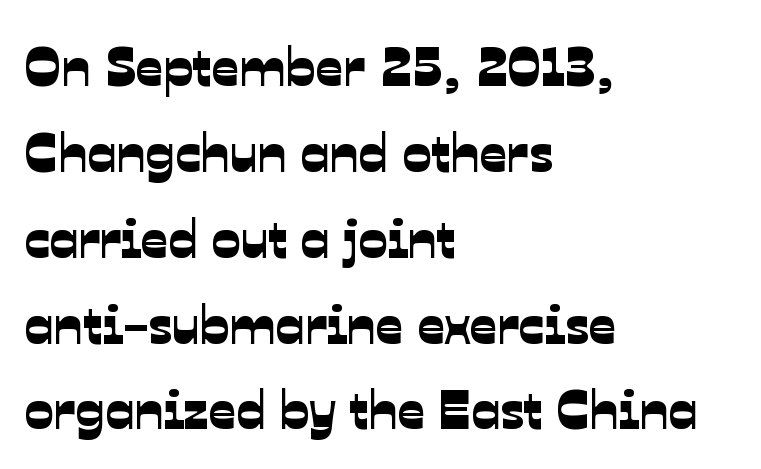
Q: Is the typeface a serif or a sans-serif typeface? A: Sans-serif.
Q: Is the text underlined? A: No.
Q: How is the paragraph aligned? A: Left-aligned.
Q: Is the spacing between letters normal or unusually wide? A: Normal.
Q: Is the spacing between lines tight, normal or loose? A: Normal.
Q: Width (condensed, normal, or wide)? A: Normal.
Q: Stroke contrast? A: Low.
Q: x-height? A: Medium.
Q: Monospaced? A: No.
